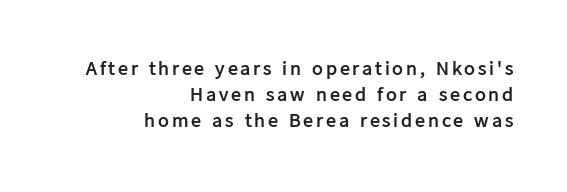
The image shows 20 px bold type, upright; set right-aligned, normal line spacing (1.29x), not underlined.
